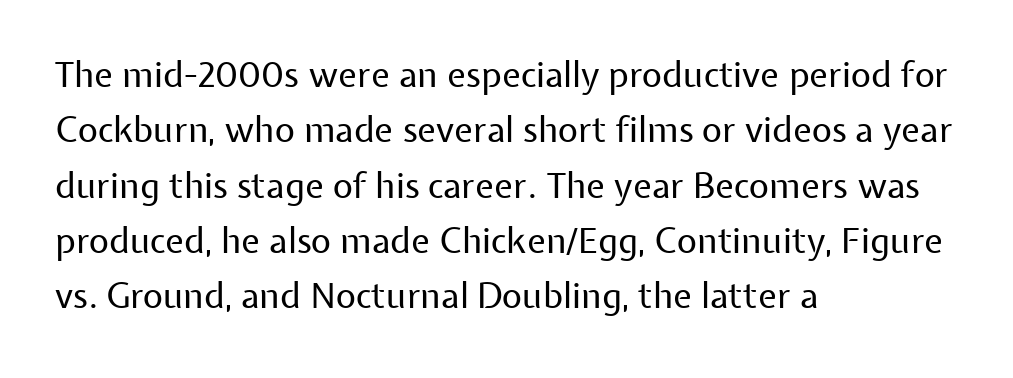
Q: Is the text bold? A: No.
Q: Is the text italic (slanted)? A: No, it is upright.
Q: Is the typeface a serif or a sans-serif typeface? A: Sans-serif.
Q: Is the text underlined? A: No.
Q: How is the paragraph aligned? A: Left-aligned.
Q: Is the spacing between letters normal or unusually wide? A: Normal.
Q: Is the spacing between lines tight, normal or loose? A: Normal.
Q: Width (condensed, normal, or wide)? A: Normal.
Q: Stroke contrast? A: Low.
Q: x-height? A: Medium.
Q: Monospaced? A: No.
